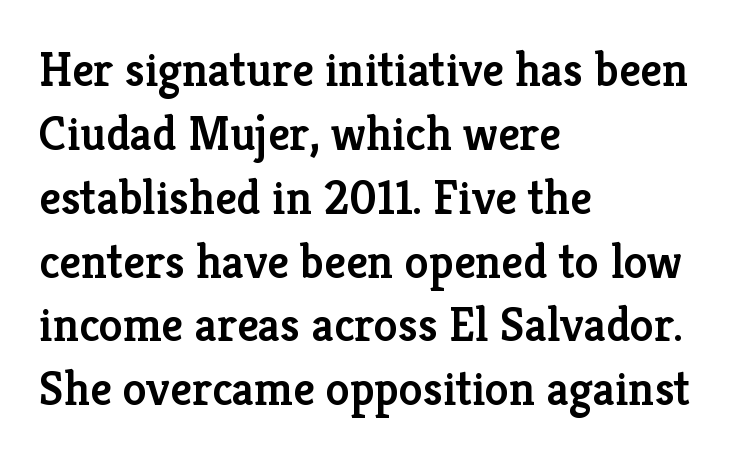
Decoration check: the copy has no underline. Rows of type keep a routine distance in the vertical direction. Ascenders rise straight up at ninety degrees. Do the characters align in a grid? No, the font is proportional. Caption: standard tracking, unaltered.
